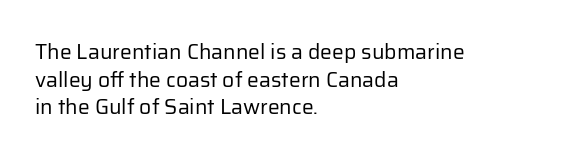
The image shows 21 px text type, upright; set left-aligned, normal line spacing (1.32x), normal letter spacing, not underlined.
